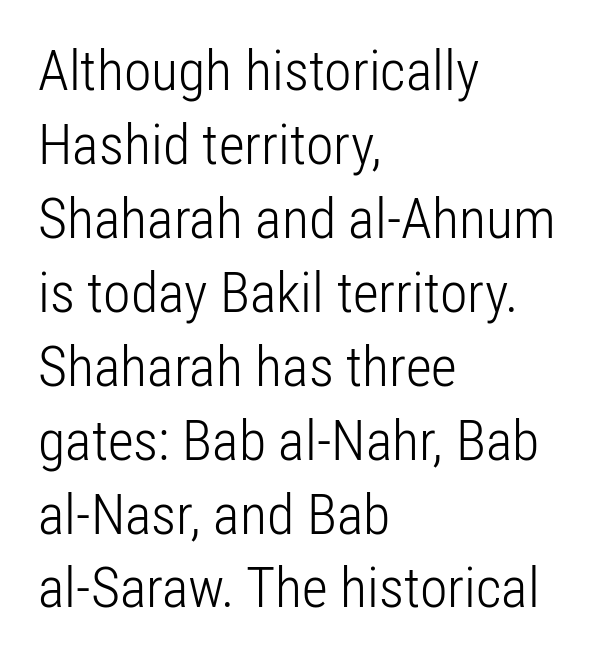
Q: Is the text bold? A: No.
Q: Is the text italic (slanted)? A: No, it is upright.
Q: Is the typeface a serif or a sans-serif typeface? A: Sans-serif.
Q: Is the text underlined? A: No.
Q: How is the paragraph aligned? A: Left-aligned.
Q: Is the spacing between letters normal or unusually wide? A: Normal.
Q: Is the spacing between lines tight, normal or loose? A: Normal.
Q: Width (condensed, normal, or wide)? A: Condensed.
Q: Stroke contrast? A: Low.
Q: x-height? A: Medium.
Q: Monospaced? A: No.
